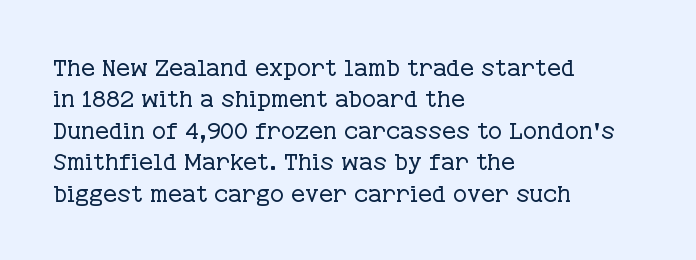
What stands out about the letter spacing? Nothing — it is the standard amount. Unmarked baselines from the first word to the last. The rendering anchors every line to the left-hand side. Regarding leading, the lines here are spaced in the standard way. Compared with a typical body face, this is equally light or lighter still. In terms of posture, this sample is upright.
